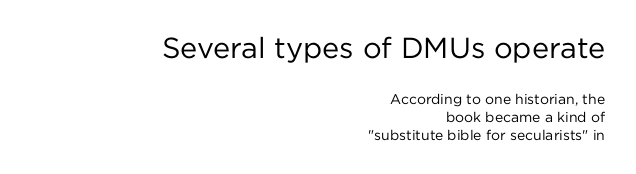
Q: Is the text bold? A: No.
Q: Is the text italic (slanted)? A: No, it is upright.
Q: Is the typeface a serif or a sans-serif typeface? A: Sans-serif.
Q: Is the text underlined? A: No.
Q: How is the paragraph aligned? A: Right-aligned.
Q: Is the spacing between letters normal or unusually wide? A: Normal.
Q: Is the spacing between lines tight, normal or loose? A: Normal.
Q: Which block of text is set in a larger size, the first (top) or the second (bottom)? A: The first (top) one.
Q: Width (condensed, normal, or wide)? A: Normal.
Q: Stroke contrast? A: Low.
Q: x-height? A: Medium.
Q: Monospaced? A: No.
